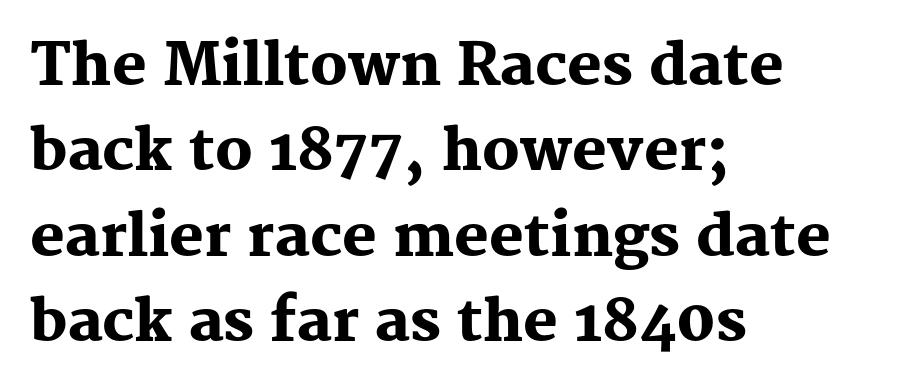
{"serif": "yes", "italic": "no", "bold": "yes", "weight": "heavy", "width": "normal", "stroke_contrast": "medium", "x_height": "medium", "monospaced": "no", "underline": "no", "align": "left", "line_spacing": "normal", "line_spacing_ratio": 1.47, "letter_spacing": "normal", "letter_spacing_em": 0.0, "glyph_px": 58}
